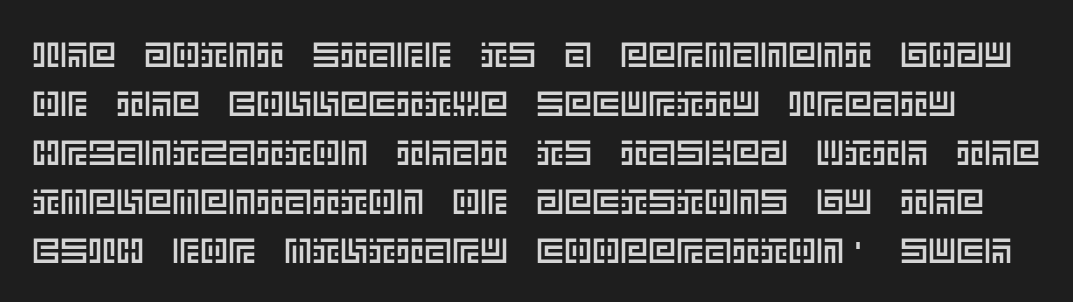
A typesetter would call this leading conventional body-copy spacing. A roman cut, with each character standing at attention. The tracking reads as untouched default to a designer's eye. The string is rendered with underlining switched off.
